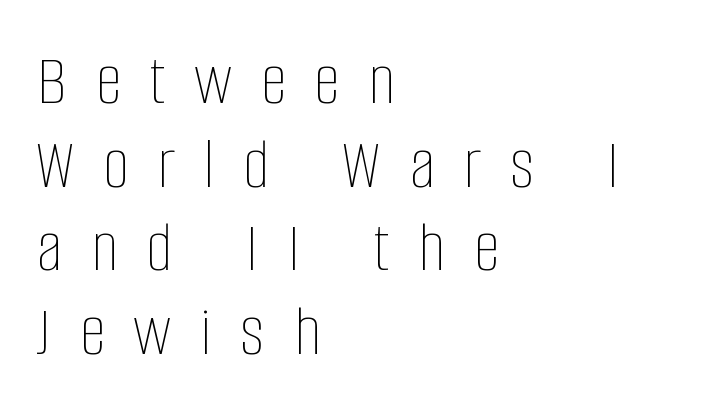
{"italic": "no", "bold": "no", "weight": "thin", "width": "condensed", "stroke_contrast": "low", "x_height": "large", "monospaced": "no", "underline": "no", "align": "left", "line_spacing": "tight", "line_spacing_ratio": 1.13, "letter_spacing": "wide", "letter_spacing_em": 0.39, "glyph_px": 74}
